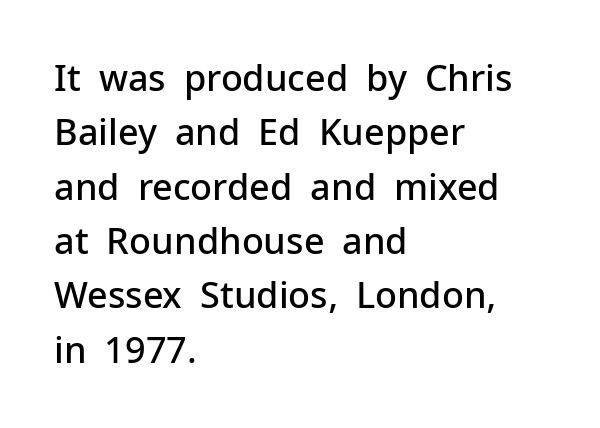
A bare baseline throughout the passage. These words are printed semibold, heavier than regular yet not bold. Is the block centered? No — it sits flush against the left margin. Leading matches the norm, producing a regular column. The tracking reads as untouched default to a designer's eye.
